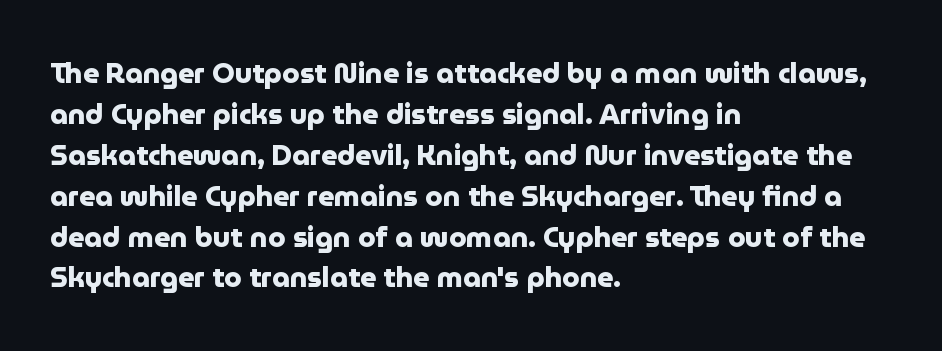
Q: Is the text bold? A: Yes.
Q: Is the text italic (slanted)? A: No, it is upright.
Q: Is the typeface a serif or a sans-serif typeface? A: Sans-serif.
Q: Is the text underlined? A: No.
Q: How is the paragraph aligned? A: Left-aligned.
Q: Is the spacing between letters normal or unusually wide? A: Normal.
Q: Is the spacing between lines tight, normal or loose? A: Normal.
Q: Width (condensed, normal, or wide)? A: Normal.
Q: Stroke contrast? A: Low.
Q: x-height? A: Medium.
Q: Monospaced? A: No.
